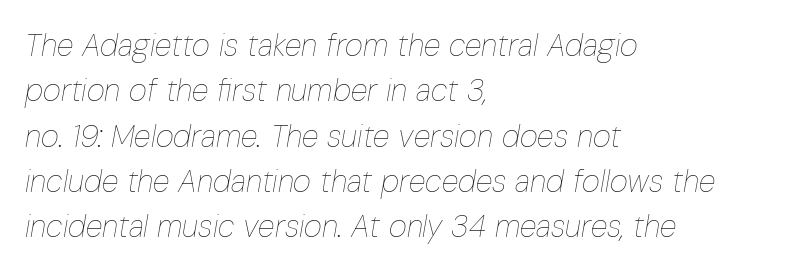
{"italic": "yes", "lean": "right", "slant_degrees": 10, "bold": "no", "weight": "thin", "width": "condensed", "stroke_contrast": "low", "x_height": "medium", "monospaced": "no", "underline": "no", "align": "left", "line_spacing": "normal", "line_spacing_ratio": 1.46, "letter_spacing": "normal", "letter_spacing_em": 0.0, "glyph_px": 31}
